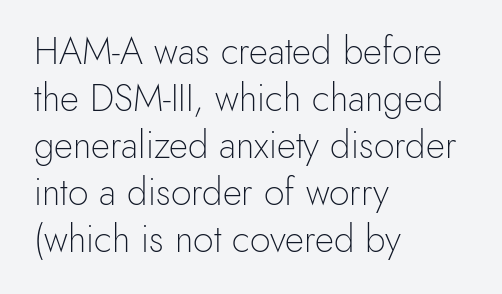
{"serif": "no", "italic": "no", "bold": "no", "weight": "light", "width": "normal", "x_height": "small", "monospaced": "no", "underline": "no", "align": "left", "line_spacing": "normal", "line_spacing_ratio": 1.27, "letter_spacing": "normal", "letter_spacing_em": 0.0, "glyph_px": 37}
